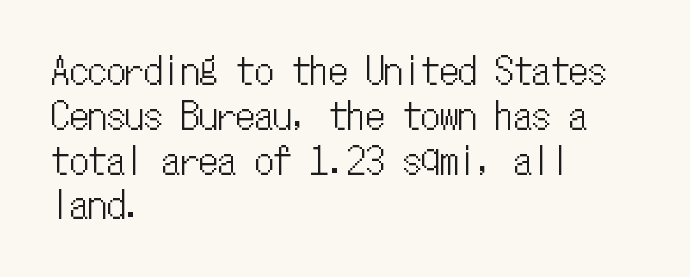
Q: Is the text italic (slanted)? A: No, it is upright.
Q: Is the text underlined? A: No.
Q: How is the paragraph aligned? A: Left-aligned.
Q: Is the spacing between letters normal or unusually wide? A: Normal.
Q: Width (condensed, normal, or wide)? A: Condensed.
Q: Stroke contrast? A: Low.
Q: x-height? A: Medium.
Q: Monospaced? A: Yes.
